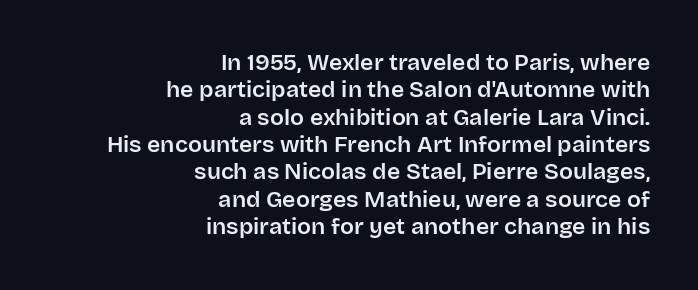
{"italic": "no", "underline": "no", "align": "right", "line_spacing_ratio": 1.19, "letter_spacing": "normal", "letter_spacing_em": 0.0, "glyph_px": 23}
